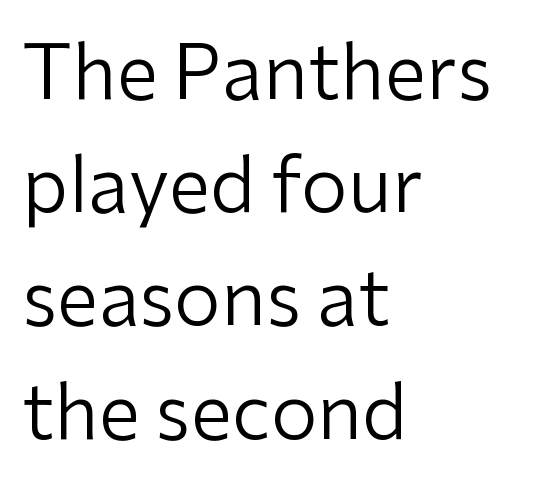
Q: Is the text bold? A: No.
Q: Is the text italic (slanted)? A: No, it is upright.
Q: Is the typeface a serif or a sans-serif typeface? A: Sans-serif.
Q: Is the text underlined? A: No.
Q: How is the paragraph aligned? A: Left-aligned.
Q: Is the spacing between letters normal or unusually wide? A: Normal.
Q: Is the spacing between lines tight, normal or loose? A: Normal.
Q: Width (condensed, normal, or wide)? A: Normal.
Q: Stroke contrast? A: Low.
Q: x-height? A: Medium.
Q: Monospaced? A: No.
